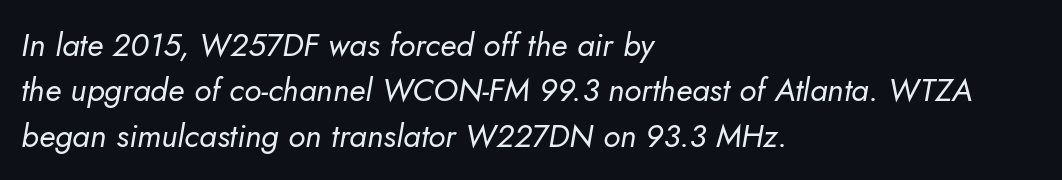
The image shows 32 px regular-weight type, italic (leaning right); set left-aligned, normal line spacing (1.42x), normal letter spacing, not underlined; low stroke contrast and a small x-height.
